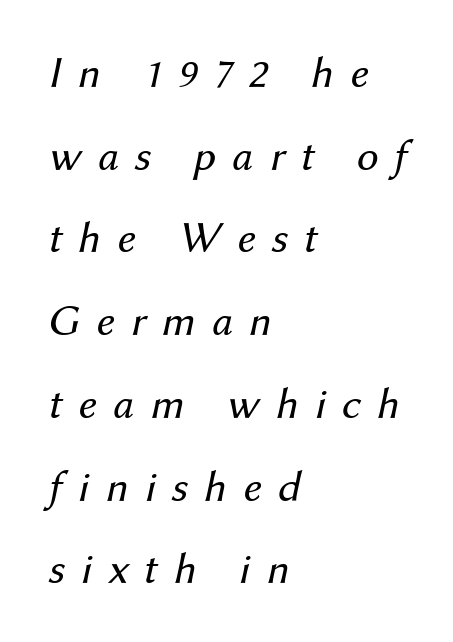
{"italic": "yes", "lean": "right", "slant_degrees": 12, "bold": "no", "weight": "regular", "width": "normal", "stroke_contrast": "medium", "x_height": "medium", "monospaced": "no", "underline": "no", "align": "left", "line_spacing_ratio": 1.88, "letter_spacing": "wide", "letter_spacing_em": 0.36, "glyph_px": 44}
